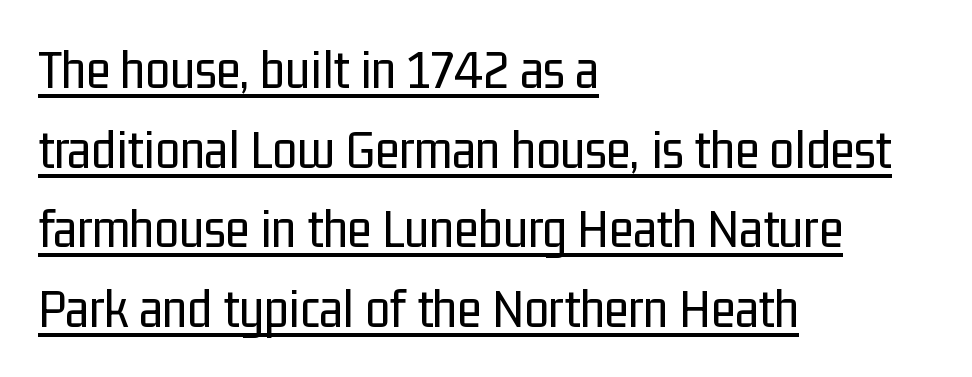
Q: Is the text bold? A: No.
Q: Is the text italic (slanted)? A: No, it is upright.
Q: Is the typeface a serif or a sans-serif typeface? A: Sans-serif.
Q: Is the text underlined? A: Yes.
Q: How is the paragraph aligned? A: Left-aligned.
Q: Is the spacing between letters normal or unusually wide? A: Normal.
Q: Is the spacing between lines tight, normal or loose? A: Normal.
Q: Width (condensed, normal, or wide)? A: Condensed.
Q: Stroke contrast? A: Low.
Q: x-height? A: Medium.
Q: Monospaced? A: No.
